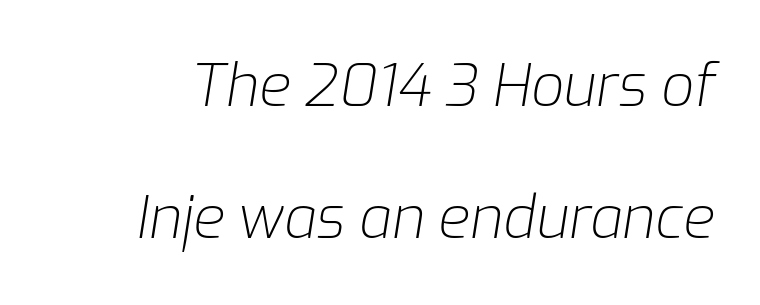
The image shows 58 px light type, italic (leaning right); set loose line spacing (2.28x), normal letter spacing, not underlined; low stroke contrast and a medium x-height.
